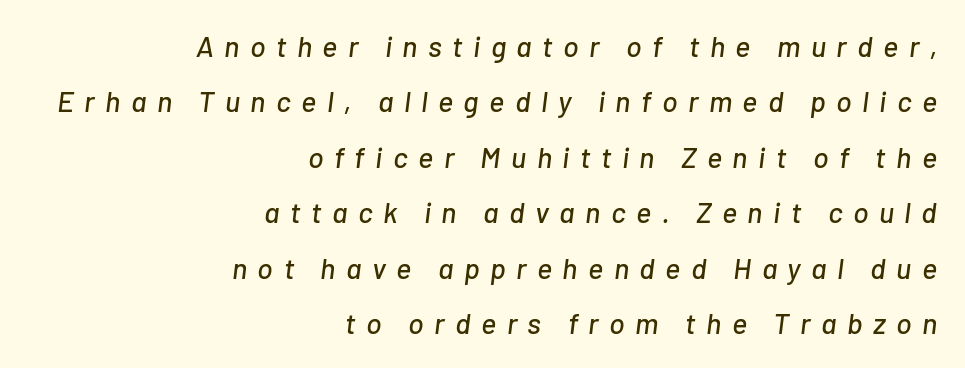
Q: Is the text italic (slanted)? A: Yes, it leans right by about 7 degrees.
Q: Is the text underlined? A: No.
Q: How is the paragraph aligned? A: Right-aligned.
Q: Is the spacing between letters normal or unusually wide? A: Unusually wide.
Q: Is the spacing between lines tight, normal or loose? A: Loose.
Q: Width (condensed, normal, or wide)? A: Normal.
Q: Stroke contrast? A: Low.
Q: x-height? A: Medium.
Q: Monospaced? A: No.
